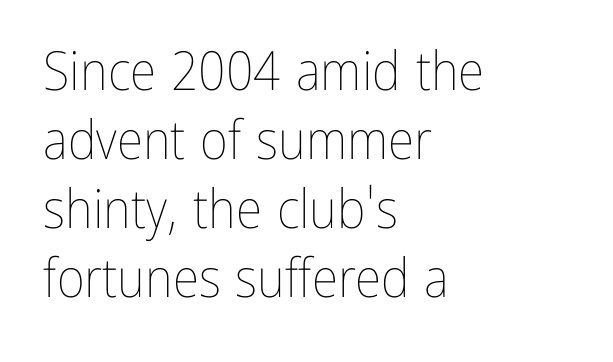
The image shows 54 px thin, condensed type, upright; set left-aligned, normal line spacing (1.28x), normal letter spacing, not underlined; low stroke contrast and a medium x-height.
